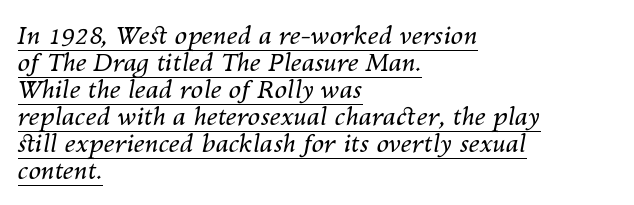
{"italic": "yes", "lean": "right", "slant_degrees": 10, "bold": "no", "underline": "yes", "align": "left", "line_spacing": "tight", "line_spacing_ratio": 1.08, "letter_spacing": "normal", "letter_spacing_em": 0.0, "glyph_px": 25}
